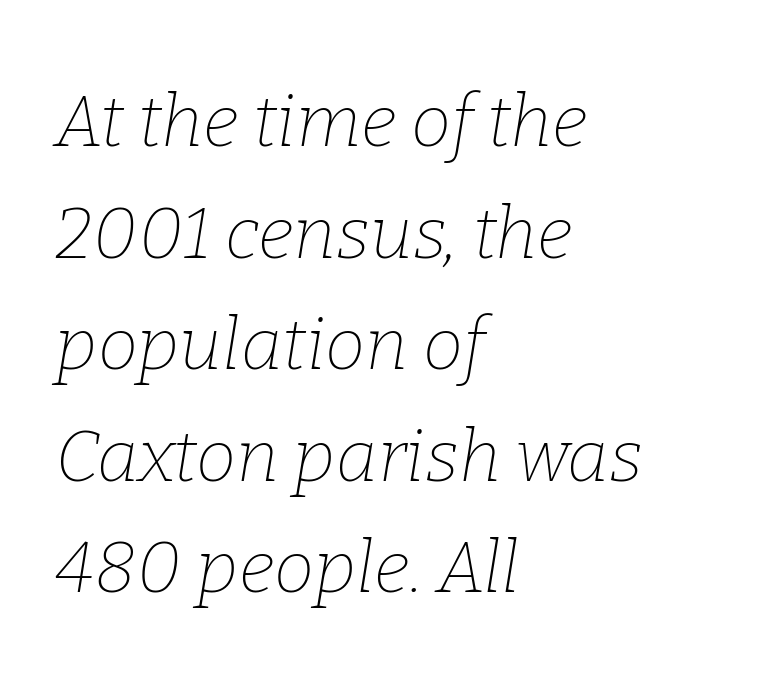
{"serif": "yes", "italic": "yes", "lean": "right", "slant_degrees": 9, "bold": "no", "weight": "thin", "width": "normal", "stroke_contrast": "low", "x_height": "medium", "monospaced": "no", "underline": "no", "align": "left", "line_spacing": "normal", "line_spacing_ratio": 1.55, "letter_spacing": "normal", "letter_spacing_em": 0.0, "glyph_px": 72}
